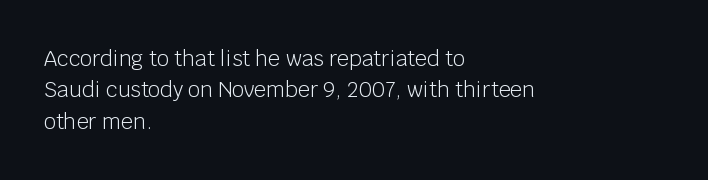
The image shows 21 px text type, upright; set left-aligned, normal line spacing (1.49x), normal letter spacing, not underlined.
